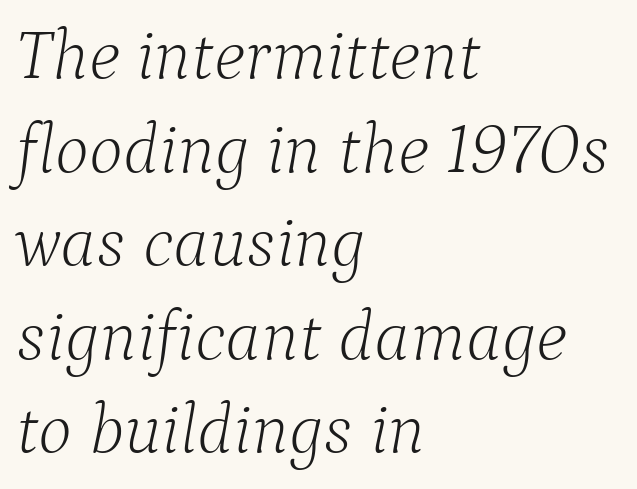
Q: Is the text bold? A: No.
Q: Is the text italic (slanted)? A: Yes, it leans right by about 9 degrees.
Q: Is the typeface a serif or a sans-serif typeface? A: Serif.
Q: Is the text underlined? A: No.
Q: How is the paragraph aligned? A: Left-aligned.
Q: Is the spacing between letters normal or unusually wide? A: Normal.
Q: Is the spacing between lines tight, normal or loose? A: Normal.
Q: Width (condensed, normal, or wide)? A: Normal.
Q: Stroke contrast? A: Low.
Q: x-height? A: Medium.
Q: Monospaced? A: No.
